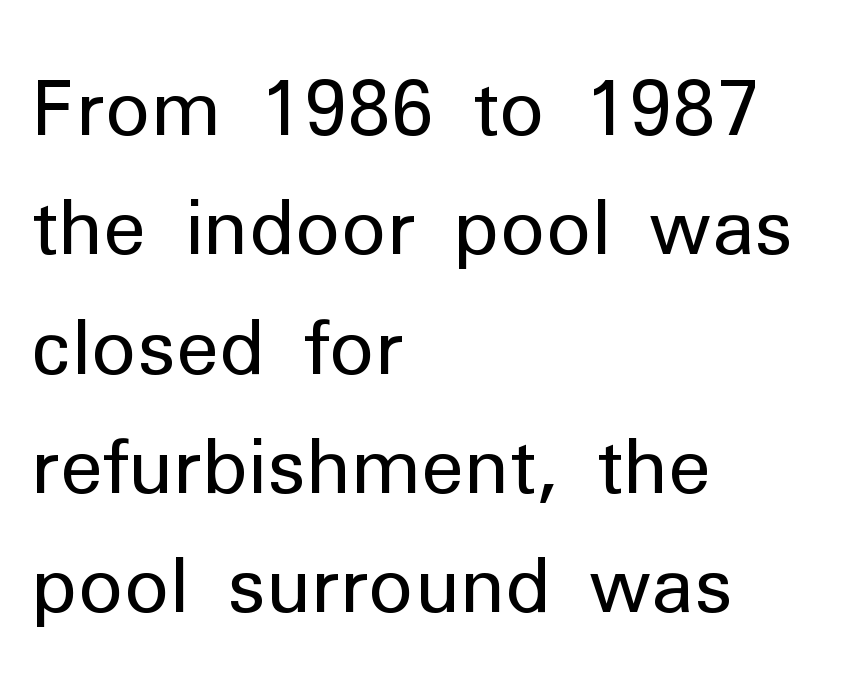
Q: Is the text bold? A: No.
Q: Is the text italic (slanted)? A: No, it is upright.
Q: Is the typeface a serif or a sans-serif typeface? A: Sans-serif.
Q: Is the text underlined? A: No.
Q: How is the paragraph aligned? A: Left-aligned.
Q: Is the spacing between letters normal or unusually wide? A: Normal.
Q: Is the spacing between lines tight, normal or loose? A: Normal.
Q: Width (condensed, normal, or wide)? A: Normal.
Q: Stroke contrast? A: Low.
Q: x-height? A: Medium.
Q: Monospaced? A: No.
